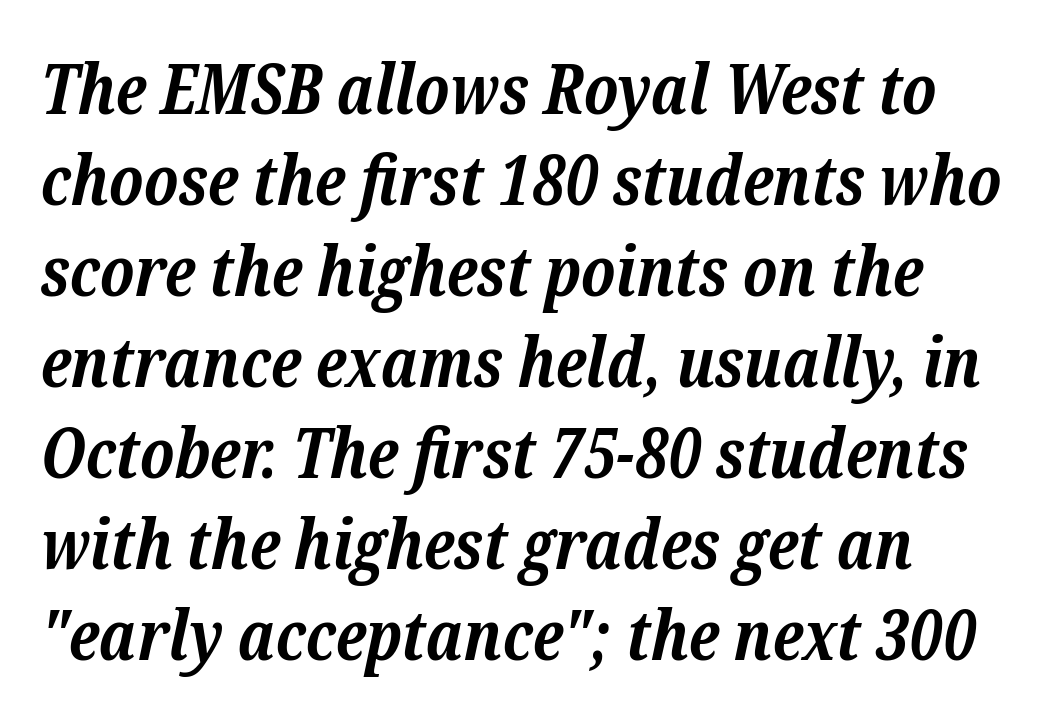
Q: Is the text bold? A: Yes.
Q: Is the text italic (slanted)? A: Yes, it leans right by about 12 degrees.
Q: Is the typeface a serif or a sans-serif typeface? A: Serif.
Q: Is the text underlined? A: No.
Q: How is the paragraph aligned? A: Left-aligned.
Q: Is the spacing between letters normal or unusually wide? A: Normal.
Q: Is the spacing between lines tight, normal or loose? A: Normal.
Q: Width (condensed, normal, or wide)? A: Normal.
Q: Stroke contrast? A: Low.
Q: x-height? A: Medium.
Q: Monospaced? A: No.
